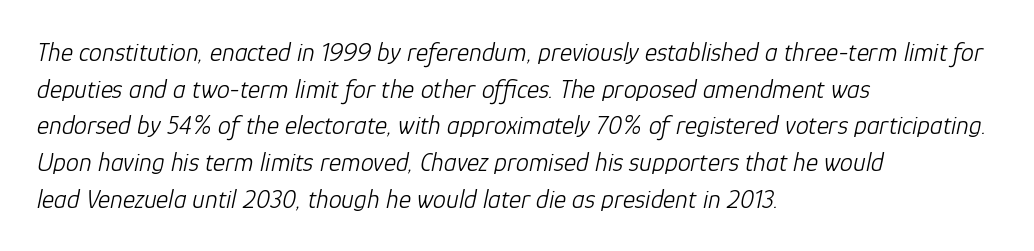
The image shows 26 px text type, italic (leaning right); set left-aligned, normal line spacing (1.41x), normal letter spacing, not underlined.
